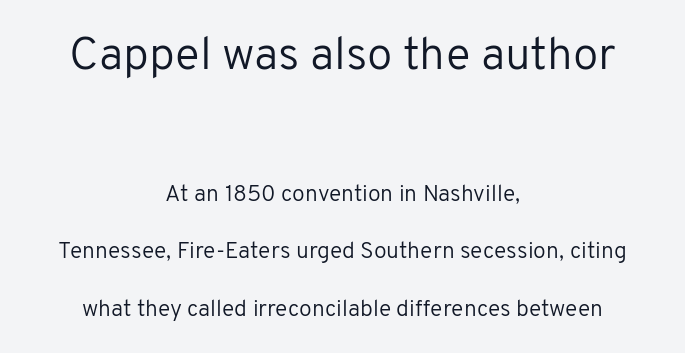
{"serif": "no", "italic": "no", "bold": "no", "weight": "regular", "width": "normal", "stroke_contrast": "low", "x_height": "medium", "monospaced": "no", "underline": "no", "align": "center", "line_spacing": "loose", "line_spacing_ratio": 2.5, "letter_spacing": "normal", "letter_spacing_em": 0.0, "larger_block": "first", "size_ratio": 2.0, "glyph_px": 46}
